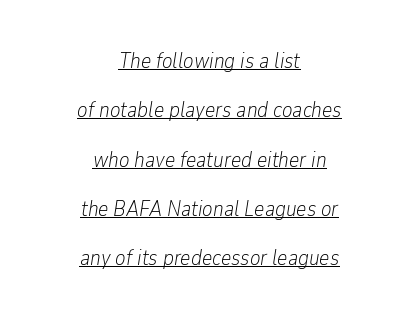
{"italic": "yes", "lean": "right", "slant_degrees": 9, "bold": "no", "underline": "yes", "align": "center", "line_spacing": "loose", "line_spacing_ratio": 2.24, "letter_spacing": "normal", "letter_spacing_em": 0.0, "glyph_px": 22}
